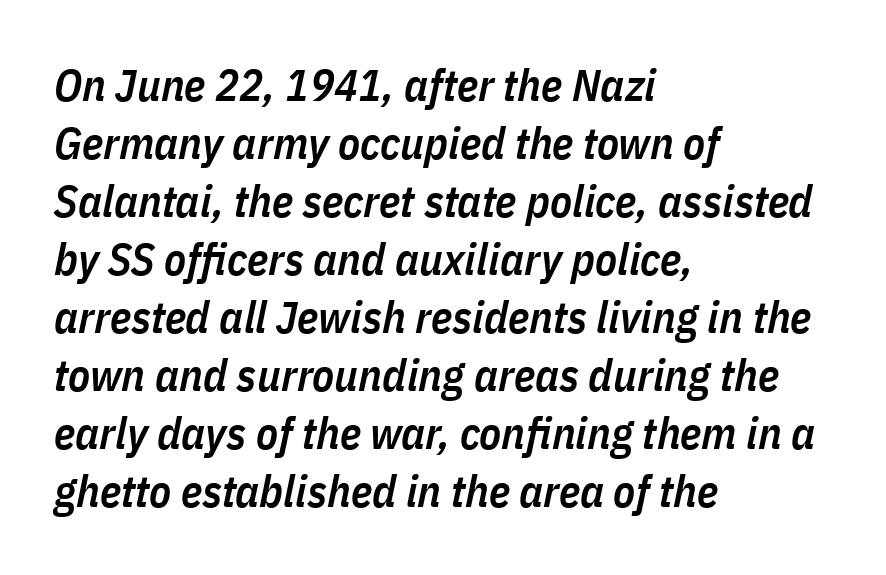
The image shows 45 px semibold, condensed type, italic (leaning right); set left-aligned, normal line spacing (1.29x), normal letter spacing, not underlined; low stroke contrast and a medium x-height.
